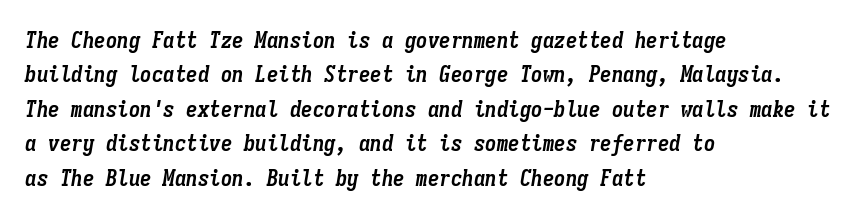
The image shows 23 px bold type, italic (leaning right); set left-aligned, normal line spacing (1.5x), normal letter spacing, not underlined.
